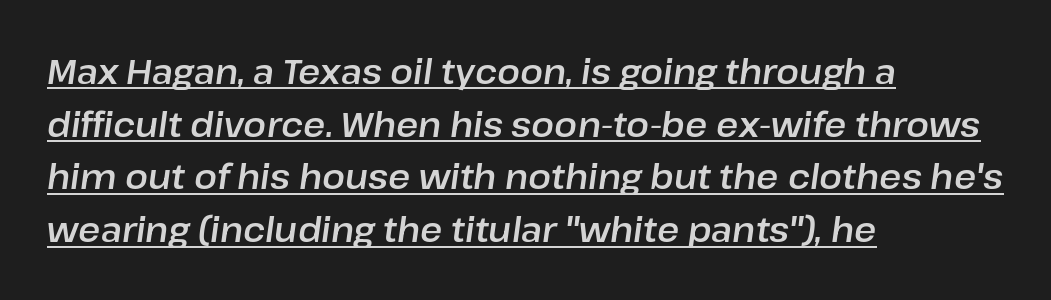
There's an unmistakable incline to the writing here. These lines are rendered in a variable-pitch font. Students, note that the glyphs here touch the page at normal intervals. The words here are underlined. The rag falls on the right side of this text block. The passage shown stacks its lines at a standard gap.
